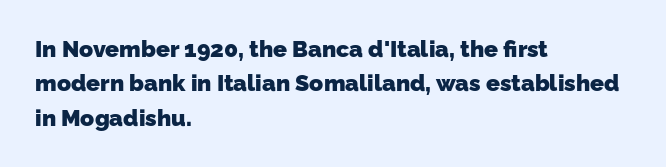
{"bold": "yes", "underline": "no", "align": "left", "line_spacing": "normal", "line_spacing_ratio": 1.5, "letter_spacing": "normal", "letter_spacing_em": 0.0, "glyph_px": 23}
